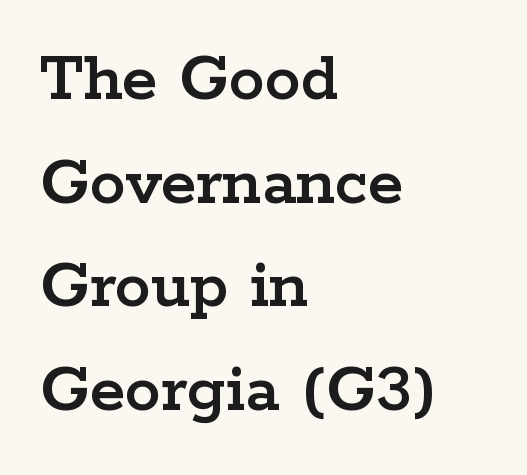
{"serif": "yes", "italic": "no", "width": "wide", "stroke_contrast": "low", "x_height": "medium", "monospaced": "no", "underline": "no", "align": "left", "line_spacing": "normal", "line_spacing_ratio": 1.44, "letter_spacing": "normal", "letter_spacing_em": 0.0, "glyph_px": 72}
